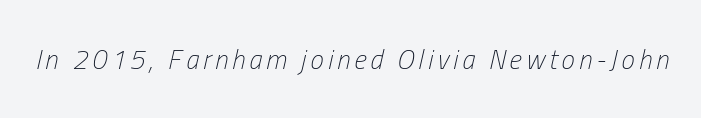
{"italic": "yes", "lean": "right", "slant_degrees": 13, "bold": "no", "underline": "no", "glyph_px": 27}
